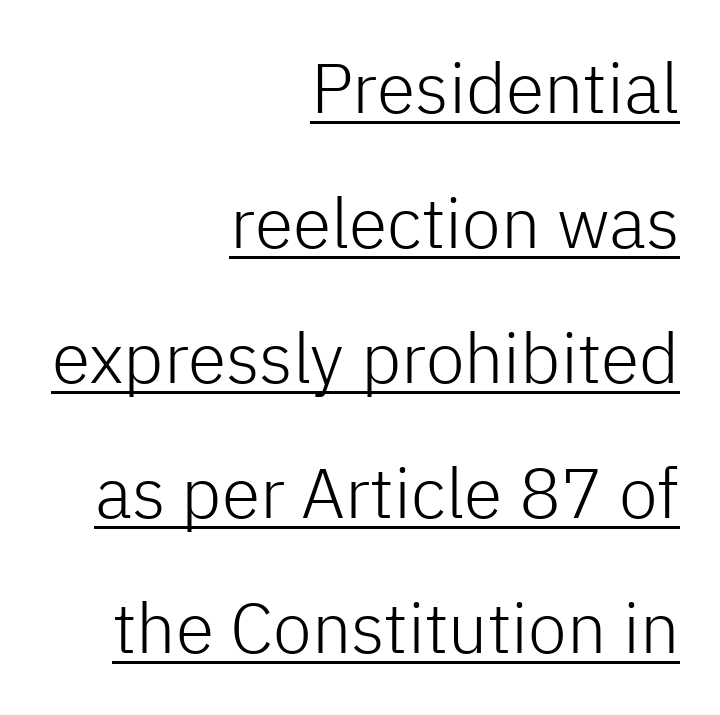
Q: Is the text bold? A: No.
Q: Is the text italic (slanted)? A: No, it is upright.
Q: Is the typeface a serif or a sans-serif typeface? A: Sans-serif.
Q: Is the text underlined? A: Yes.
Q: How is the paragraph aligned? A: Right-aligned.
Q: Is the spacing between letters normal or unusually wide? A: Normal.
Q: Is the spacing between lines tight, normal or loose? A: Loose.
Q: Width (condensed, normal, or wide)? A: Normal.
Q: Stroke contrast? A: Low.
Q: x-height? A: Medium.
Q: Monospaced? A: No.
